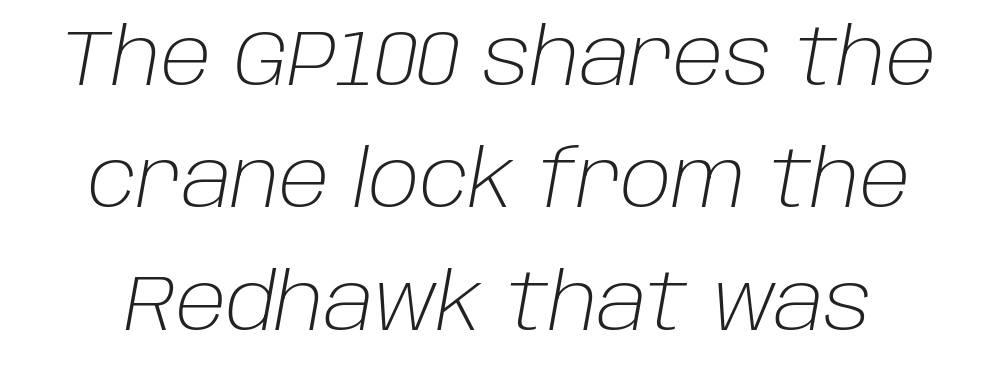
Q: Is the text bold? A: No.
Q: Is the text italic (slanted)? A: Yes, it leans right by about 10 degrees.
Q: Is the text underlined? A: No.
Q: Is the spacing between letters normal or unusually wide? A: Normal.
Q: Is the spacing between lines tight, normal or loose? A: Normal.
Q: Width (condensed, normal, or wide)? A: Normal.
Q: Stroke contrast? A: Low.
Q: x-height? A: Large.
Q: Monospaced? A: No.
